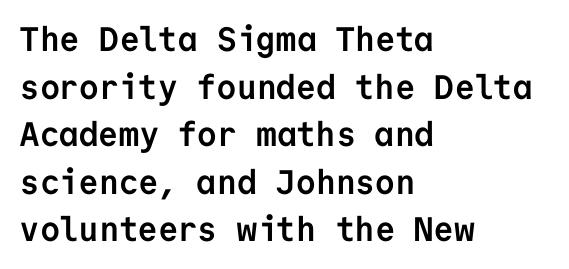
The image shows 34 px semibold sans-serif type, upright, monospaced; set left-aligned, normal line spacing (1.4x), normal letter spacing, not underlined; low stroke contrast and a medium x-height.
